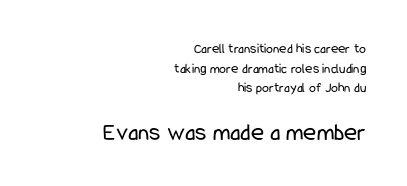
The image shows 25 px text type, upright; set right-aligned, normal line spacing (1.4x), normal letter spacing, not underlined; the second (bottom) block is 1.79x larger.
